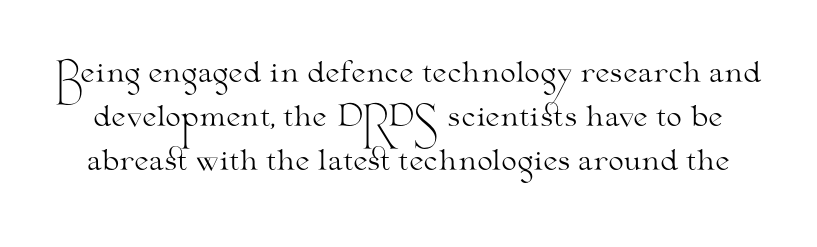
{"serif": "yes", "italic": "no", "bold": "no", "weight": "light", "width": "wide", "stroke_contrast": "medium", "x_height": "small", "monospaced": "no", "underline": "no", "line_spacing": "normal", "line_spacing_ratio": 1.57, "letter_spacing": "normal", "letter_spacing_em": 0.0, "glyph_px": 28}
